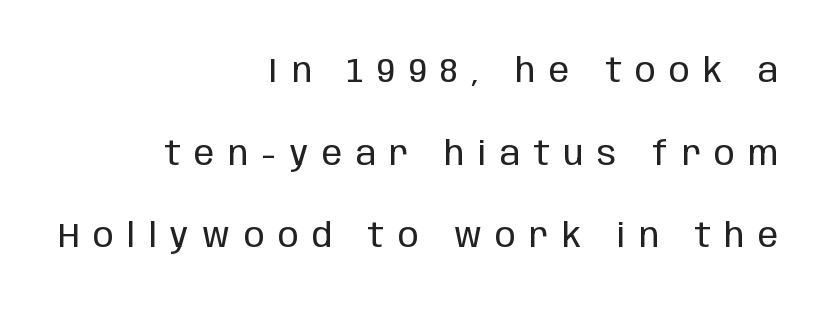
The image shows 34 px regular-weight, condensed sans-serif type, upright; set right-aligned, loose line spacing (2.43x), unusually wide letter spacing (+0.4 em), not underlined; low stroke contrast and a large x-height.
